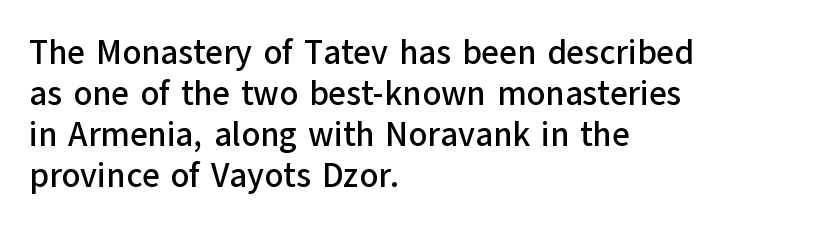
{"serif": "no", "italic": "no", "width": "normal", "stroke_contrast": "low", "x_height": "medium", "monospaced": "no", "underline": "no", "align": "left", "line_spacing_ratio": 1.21, "letter_spacing": "normal", "letter_spacing_em": 0.0, "glyph_px": 34}
